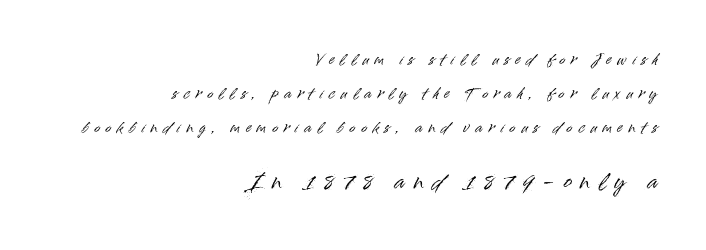
Q: Is the text italic (slanted)? A: Yes.
Q: Is the text underlined? A: No.
Q: How is the paragraph aligned? A: Right-aligned.
Q: Is the spacing between letters normal or unusually wide? A: Unusually wide.
Q: Is the spacing between lines tight, normal or loose? A: Loose.
Q: Which block of text is set in a larger size, the first (top) or the second (bottom)? A: The second (bottom) one.
